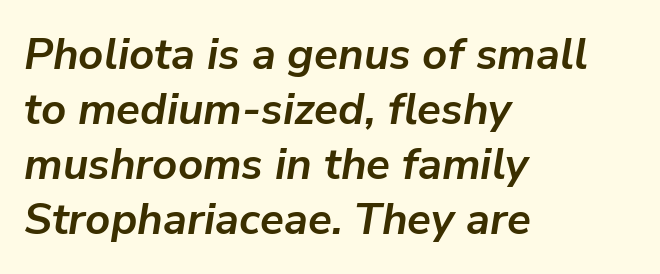
Q: Is the text bold? A: Yes.
Q: Is the text italic (slanted)? A: Yes, it leans right by about 9 degrees.
Q: Is the text underlined? A: No.
Q: How is the paragraph aligned? A: Left-aligned.
Q: Is the spacing between letters normal or unusually wide? A: Normal.
Q: Is the spacing between lines tight, normal or loose? A: Normal.
Q: Width (condensed, normal, or wide)? A: Normal.
Q: Stroke contrast? A: Low.
Q: x-height? A: Medium.
Q: Monospaced? A: No.
